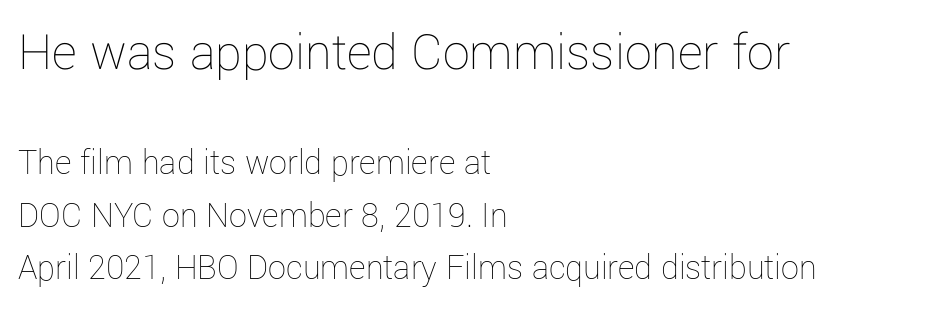
The text block is weighted toward the left margin, trailing off unevenly rightward. The typography opts for an upright posture over an oblique one. Scale decreases going downward across the two blocks. The weight tops out at a normal text grade. The vertical gap from one line to the next is medium.
